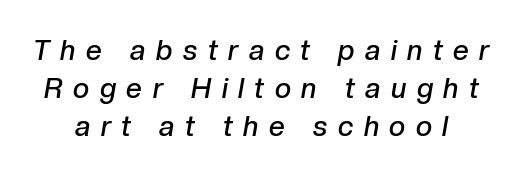
Q: Is the text bold? A: Semi-bold.
Q: Is the text italic (slanted)? A: Yes, it leans right by about 10 degrees.
Q: Is the text underlined? A: No.
Q: Is the spacing between letters normal or unusually wide? A: Unusually wide.
Q: Is the spacing between lines tight, normal or loose? A: Normal.
Q: Width (condensed, normal, or wide)? A: Normal.
Q: Stroke contrast? A: Low.
Q: x-height? A: Medium.
Q: Monospaced? A: No.
